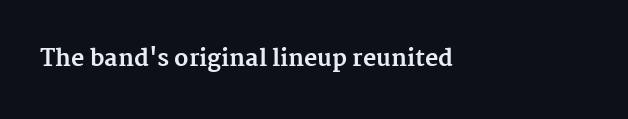
{"italic": "no", "bold": "yes", "underline": "no", "letter_spacing": "normal", "letter_spacing_em": 0.0, "glyph_px": 23}
